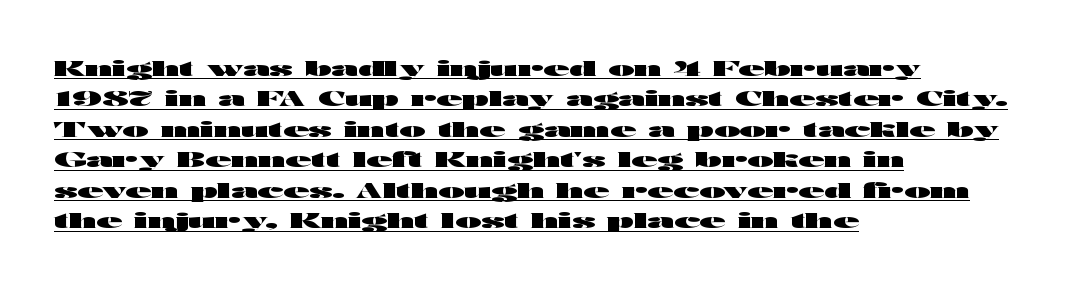
Q: Is the text bold? A: Yes.
Q: Is the text italic (slanted)? A: No, it is upright.
Q: Is the text underlined? A: Yes.
Q: How is the paragraph aligned? A: Left-aligned.
Q: Is the spacing between letters normal or unusually wide? A: Normal.
Q: Is the spacing between lines tight, normal or loose? A: Normal.
